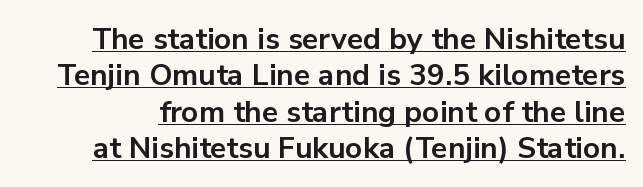
The specimen includes a rule beneath the text block's lines. Characters remain perfectly vertical along every line. The glyphs have the mass of a bold cut. Is this a fixed-width face? No — the glyphs have proportional, varying widths. Type style note: lacks serifs.
